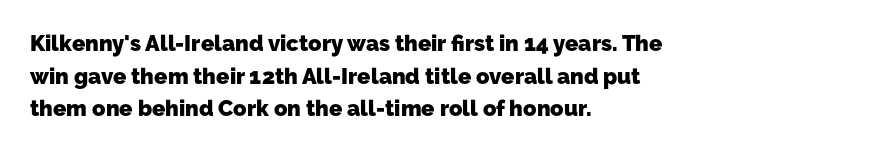
The image shows 22 px bold type; set left-aligned, normal line spacing (1.48x), normal letter spacing, not underlined.
